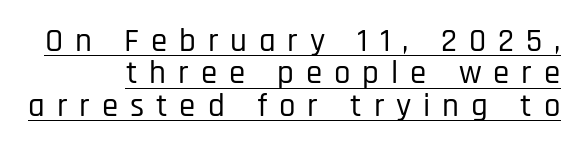
The image shows 33 px condensed sans-serif type, upright; set tight line spacing (0.98x), unusually wide letter spacing (+0.36 em), underlined; low stroke contrast and a large x-height.
